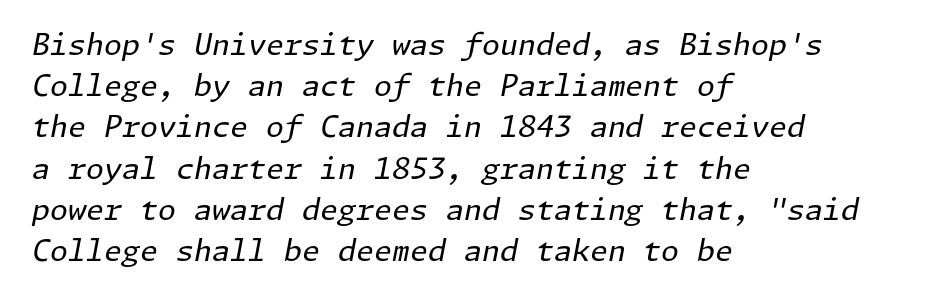
Short and long lines alike share a common starting point at left. Check under the words: just untouched page. It's the slanting kind of type. Unbolded letterforms with no extra heft. Standard letterfit; no display-style spreading of the glyphs.
